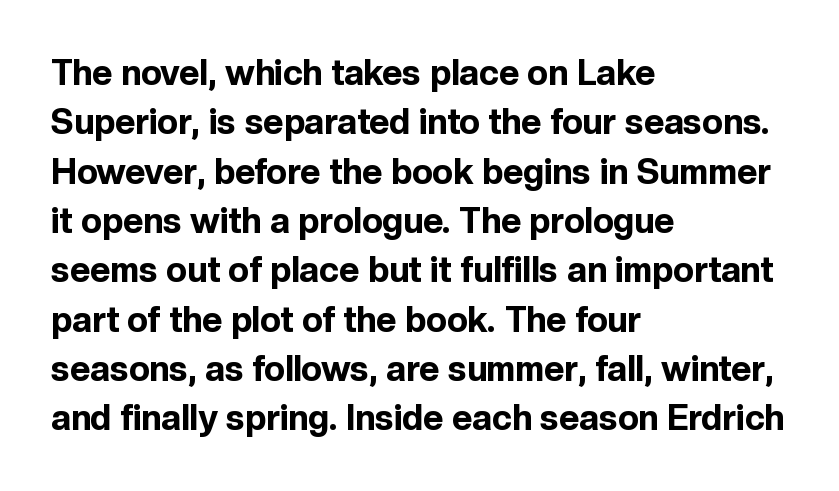
Does the copy run flush right? No — it runs flush left. The vertical gap from one line to the next is medium. Descenders hang freely into open space. The designer went with a sans here, leaving each stem footless. This sample uses plain, unmodified letter spacing. A typesetter would mark this as roman, not italic.
